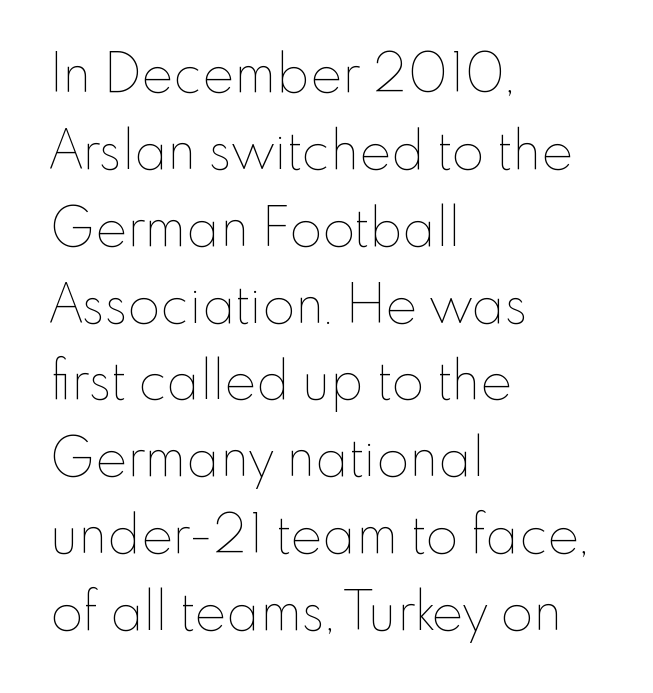
Teacher's note: observe the even left margin — that is flush-left alignment. The rendering uses natural spacing where letterforms have individual widths. Ink coverage per letter is moderate at most. Interline gaps are of average width in this sample. Caption: standard tracking, unaltered.
